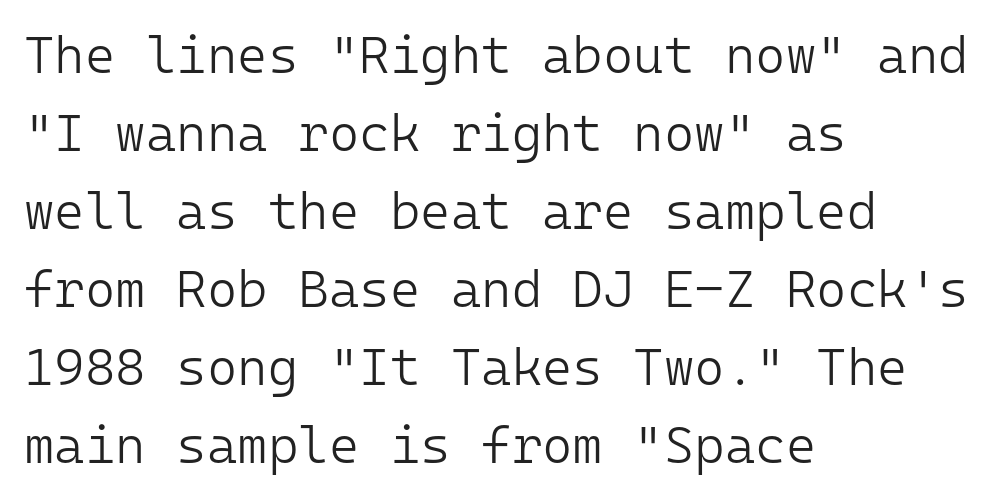
{"serif": "no", "italic": "no", "bold": "no", "weight": "light", "width": "normal", "stroke_contrast": "low", "x_height": "medium", "monospaced": "yes", "underline": "no", "align": "left", "line_spacing": "normal", "line_spacing_ratio": 1.5, "letter_spacing": "normal", "letter_spacing_em": 0.0, "glyph_px": 52}
